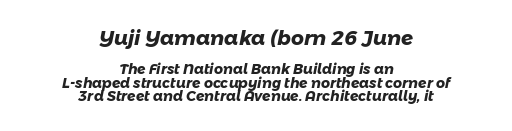
Q: Is the text bold? A: Yes.
Q: Is the text underlined? A: No.
Q: How is the paragraph aligned? A: Centered.
Q: Is the spacing between letters normal or unusually wide? A: Normal.
Q: Is the spacing between lines tight, normal or loose? A: Tight.
Q: Which block of text is set in a larger size, the first (top) or the second (bottom)? A: The first (top) one.
